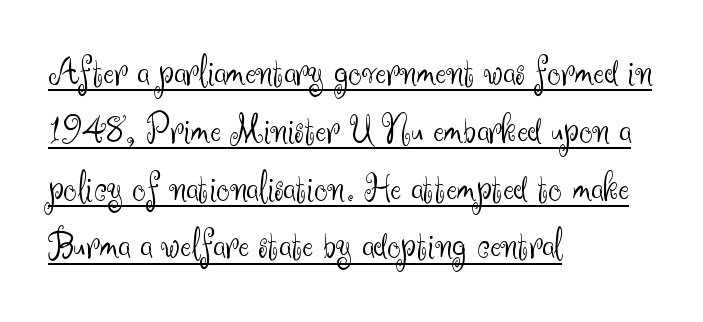
Nobody touched the tracking dial on this one. Underline: present. Serifs: no, the terminals of the letterforms are clean. The lines are quadded left. The line-height multiplier appears to be the usual default. Note the varied advance widths — an 'i' is clearly narrower than an 'm'.
